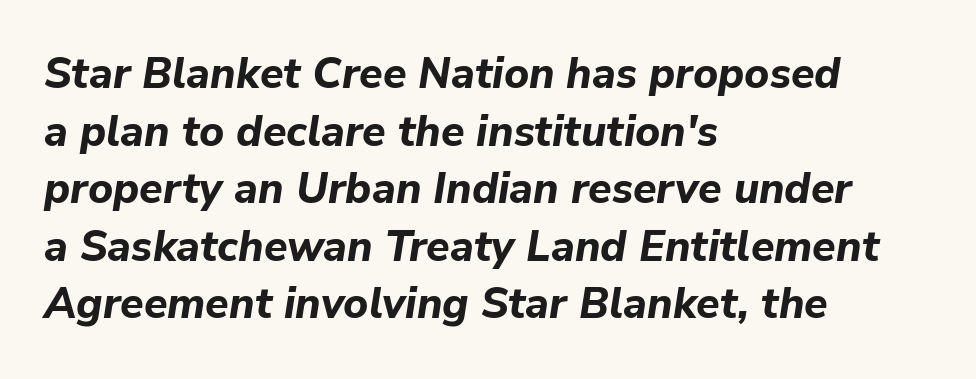
The image shows 43 px bold type, italic (leaning right); set left-aligned, normal line spacing (1.34x), normal letter spacing, not underlined; low stroke contrast and a medium x-height.
